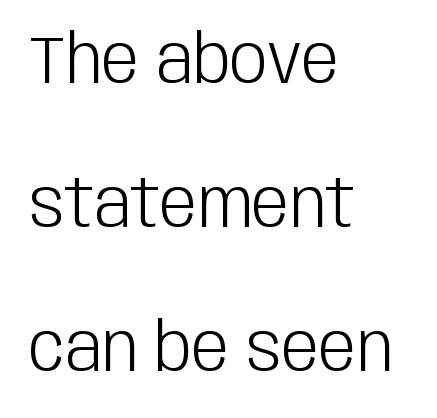
The image shows 67 px light, condensed sans-serif type, upright; set left-aligned, loose line spacing (2.15x), normal letter spacing, not underlined; low stroke contrast and a large x-height.
